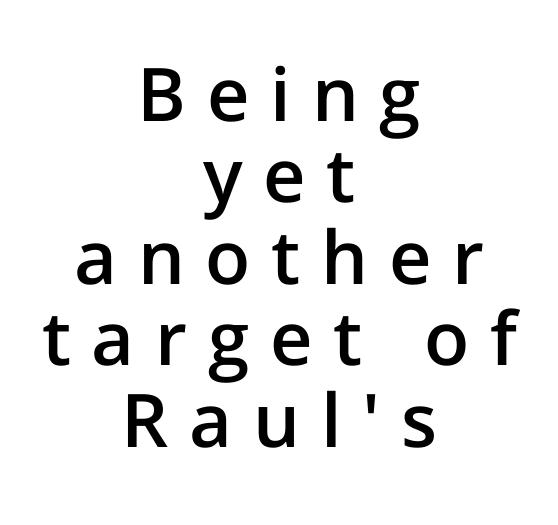
Q: Is the text bold? A: Semi-bold.
Q: Is the text italic (slanted)? A: No, it is upright.
Q: Is the typeface a serif or a sans-serif typeface? A: Sans-serif.
Q: Is the text underlined? A: No.
Q: How is the paragraph aligned? A: Centered.
Q: Is the spacing between letters normal or unusually wide? A: Unusually wide.
Q: Is the spacing between lines tight, normal or loose? A: Tight.
Q: Width (condensed, normal, or wide)? A: Normal.
Q: Stroke contrast? A: Low.
Q: x-height? A: Medium.
Q: Monospaced? A: No.
